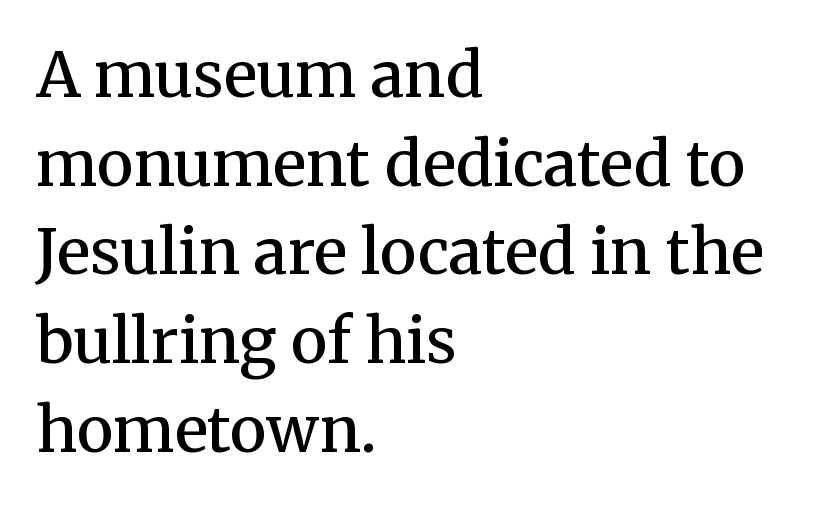
{"serif": "yes", "italic": "no", "bold": "semi", "weight": "semibold", "width": "normal", "stroke_contrast": "medium", "x_height": "medium", "monospaced": "no", "underline": "no", "align": "left", "line_spacing": "normal", "line_spacing_ratio": 1.43, "letter_spacing": "normal", "letter_spacing_em": 0.0, "glyph_px": 62}
